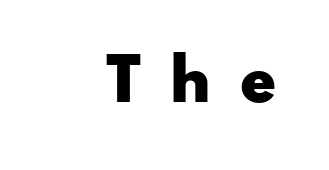
Are there feet on the stems? There aren't — it's a sans. Italic? Not at all — the glyphs are vertical. Notice how thick the strokes are: this is what a full bold looks like. Check the space under the baseline: it is left empty.
